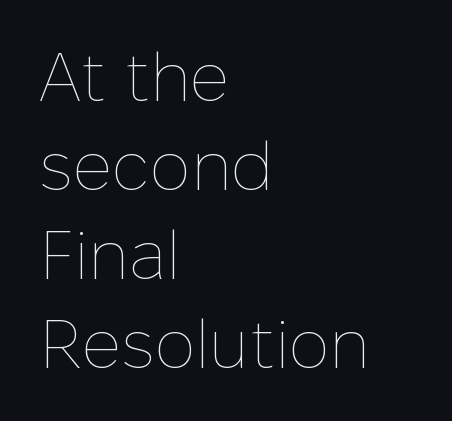
{"italic": "no", "bold": "no", "weight": "thin", "width": "normal", "stroke_contrast": "low", "x_height": "medium", "monospaced": "no", "underline": "no", "align": "left", "line_spacing": "normal", "line_spacing_ratio": 1.31, "letter_spacing": "normal", "letter_spacing_em": 0.0, "glyph_px": 68}
